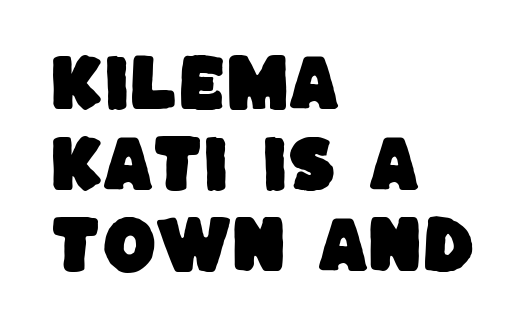
The image shows 62 px sans-serif type; set left-aligned, normal line spacing (1.31x), normal letter spacing, not underlined; low stroke contrast and a large x-height.
